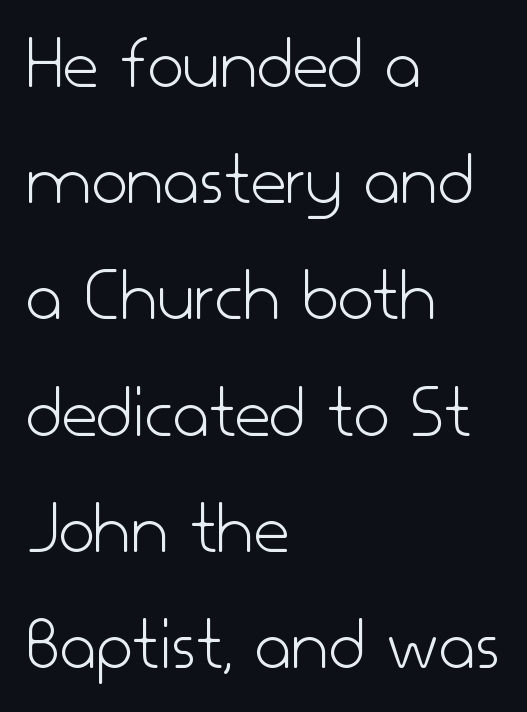
{"serif": "no", "italic": "no", "bold": "no", "weight": "light", "width": "normal", "stroke_contrast": "low", "x_height": "small", "monospaced": "no", "underline": "no", "align": "left", "line_spacing": "normal", "line_spacing_ratio": 1.49, "letter_spacing": "normal", "letter_spacing_em": 0.0, "glyph_px": 78}
